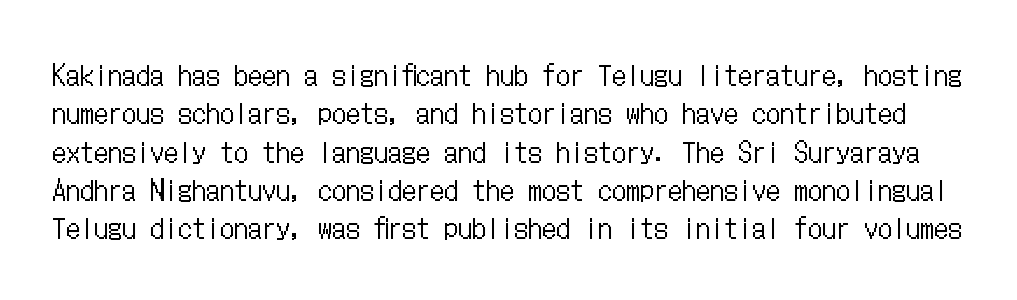
The image shows 28 px regular-weight, condensed type, upright; set normal line spacing (1.37x), normal letter spacing, not underlined; low stroke contrast and a medium x-height.
